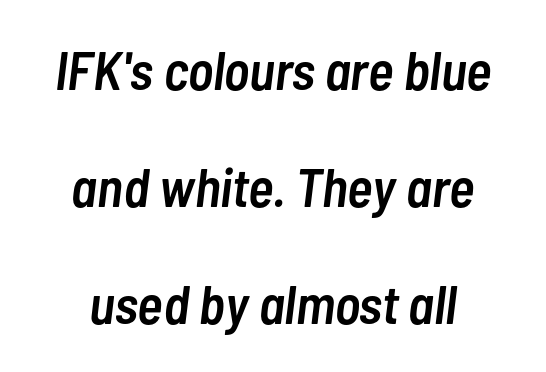
{"italic": "yes", "lean": "right", "slant_degrees": 7, "bold": "semi", "weight": "semibold", "width": "condensed", "stroke_contrast": "low", "x_height": "medium", "monospaced": "no", "underline": "no", "line_spacing": "loose", "line_spacing_ratio": 2.17, "letter_spacing": "normal", "letter_spacing_em": 0.0, "glyph_px": 54}
